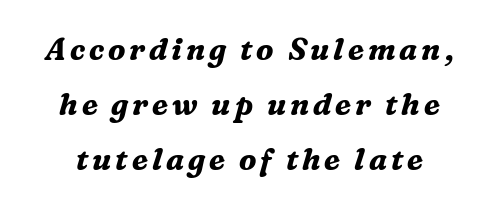
{"serif": "yes", "italic": "yes", "lean": "right", "slant_degrees": 16, "bold": "yes", "weight": "bold", "width": "normal", "stroke_contrast": "medium", "x_height": "medium", "monospaced": "no", "underline": "no", "line_spacing_ratio": 1.83, "glyph_px": 30}
